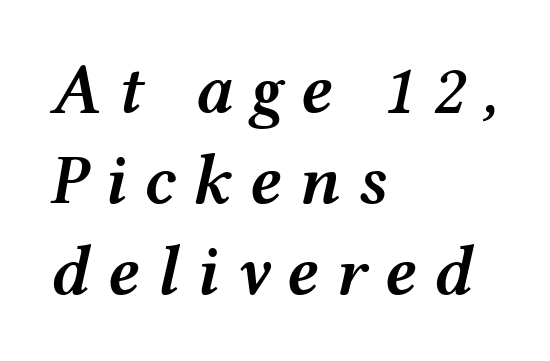
The image shows 70 px semibold, wide type, italic (leaning right); set left-aligned, normal line spacing (1.3x), unusually wide letter spacing (+0.24 em), not underlined; medium stroke contrast and a medium x-height.
